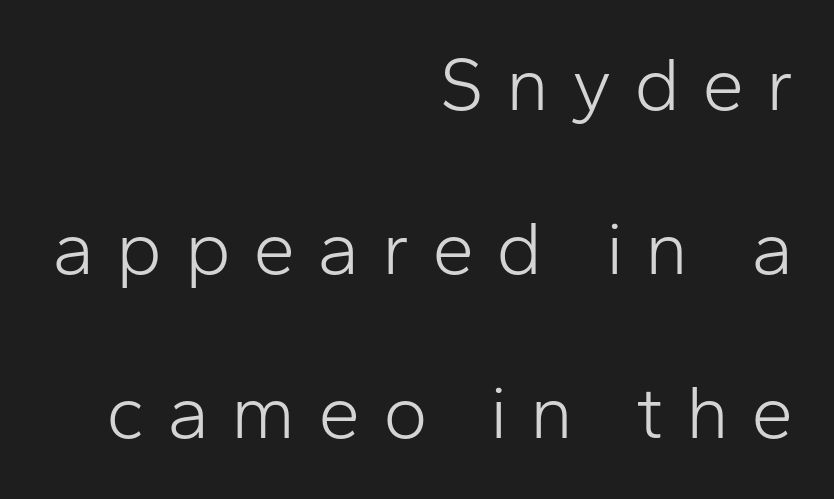
Q: Is the text bold? A: No.
Q: Is the text italic (slanted)? A: No, it is upright.
Q: Is the typeface a serif or a sans-serif typeface? A: Sans-serif.
Q: Is the text underlined? A: No.
Q: How is the paragraph aligned? A: Right-aligned.
Q: Is the spacing between letters normal or unusually wide? A: Unusually wide.
Q: Is the spacing between lines tight, normal or loose? A: Loose.
Q: Width (condensed, normal, or wide)? A: Normal.
Q: Stroke contrast? A: Low.
Q: x-height? A: Medium.
Q: Monospaced? A: No.
